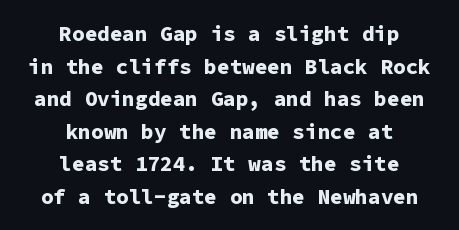
Weight: bold. Underline: absent. The gaps between neighbouring characters are ordinary and unremarkable. Neither beginnings nor endings align; midpoints do.
